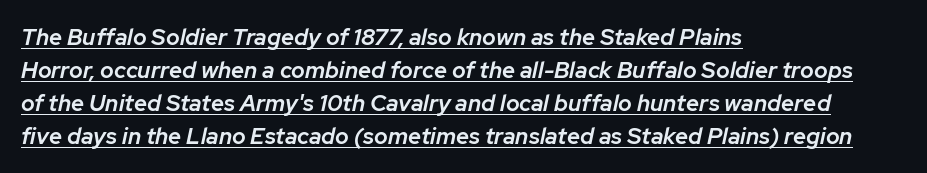
The image shows 23 px text type, italic (leaning right); set left-aligned, normal line spacing (1.43x), normal letter spacing, underlined.
